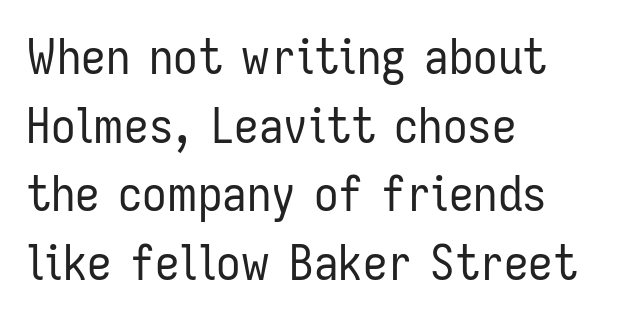
{"serif": "no", "italic": "no", "bold": "no", "weight": "regular", "width": "condensed", "stroke_contrast": "low", "x_height": "medium", "monospaced": "no", "underline": "no", "align": "left", "line_spacing": "normal", "line_spacing_ratio": 1.4, "letter_spacing": "normal", "letter_spacing_em": 0.0, "glyph_px": 49}
